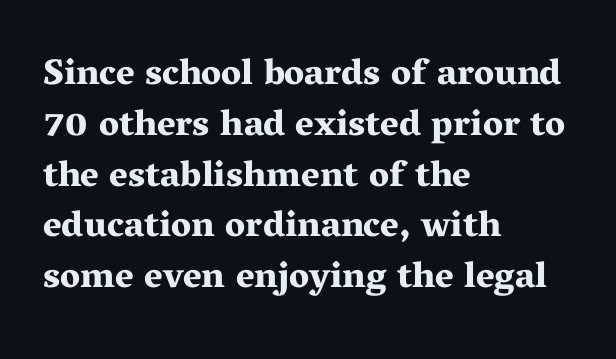
The rendering shows small feet on the letterforms — a serif design. What weight is shown? A full bold with thick strokes. The leading is moderate, giving the passage an even texture. One-word summary of the alignment: left. Decoration check: the copy has no underline. Compared with typical body copy, the letter spacing here is the same.
